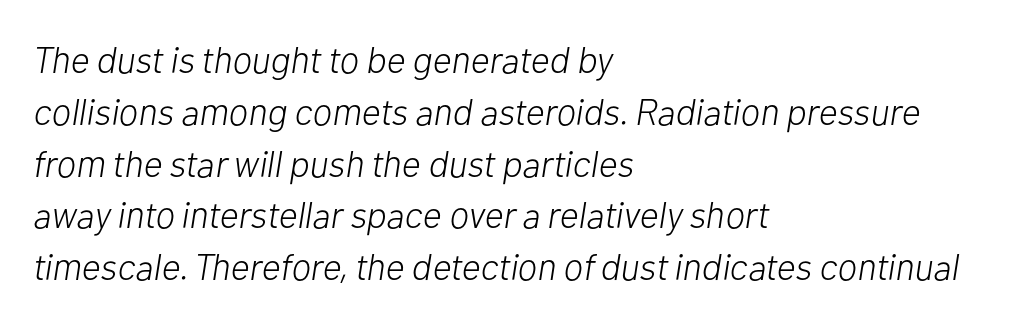
Here the designer chose a conventional face with non-uniform glyph widths. Anything drawn beneath the words? Only blank space. One glance says typical: line gaps are just what's usual. Characters follow at the spacing the type designer built in. Weight: regular or lighter.
